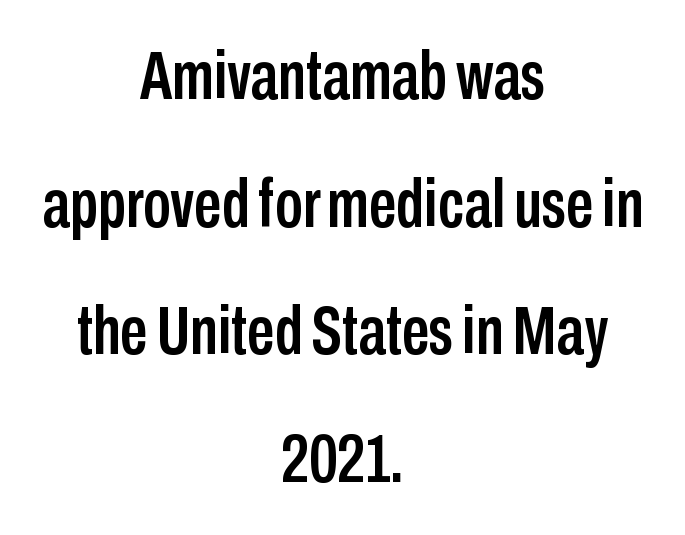
The image shows 69 px condensed sans-serif type, upright; set centered, line spacing 1.85x, normal letter spacing, not underlined; low stroke contrast and a medium x-height.
